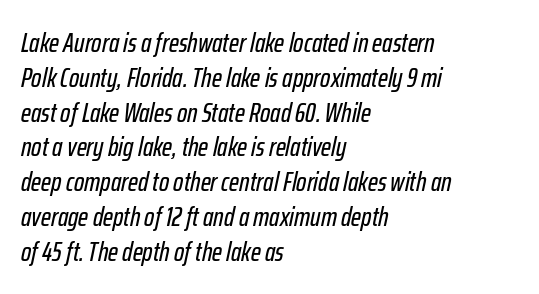
The image shows 27 px text type, italic (leaning right); set left-aligned, normal line spacing (1.29x), normal letter spacing, not underlined.
